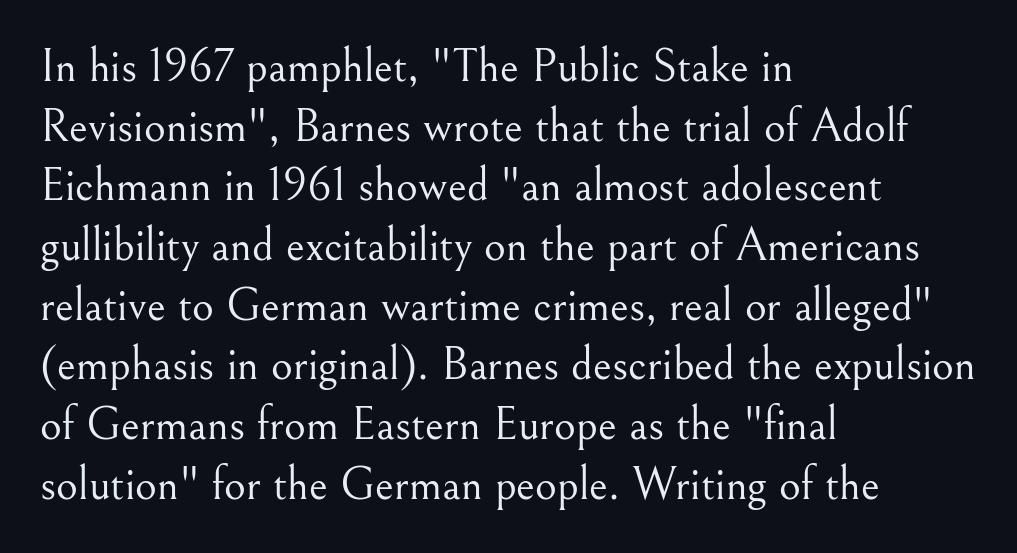
The gap between lines stays unmarked. Reading down the column, the eye jumps a familiar distance to each next line. Varying glyph widths throughout — classic text-font behaviour. On a weight scale, this lands at 450 or below.
